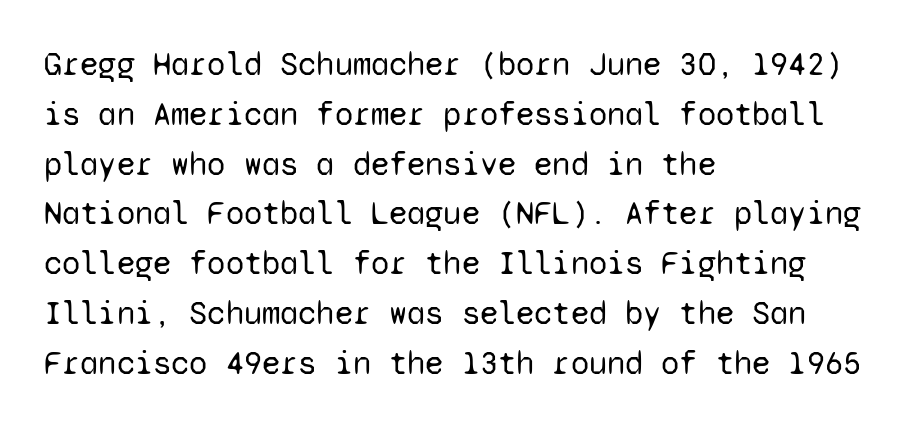
Q: Is the text bold? A: No.
Q: Is the text italic (slanted)? A: No, it is upright.
Q: Is the typeface a serif or a sans-serif typeface? A: Sans-serif.
Q: Is the text underlined? A: No.
Q: How is the paragraph aligned? A: Left-aligned.
Q: Is the spacing between letters normal or unusually wide? A: Normal.
Q: Is the spacing between lines tight, normal or loose? A: Normal.
Q: Width (condensed, normal, or wide)? A: Normal.
Q: Stroke contrast? A: Low.
Q: x-height? A: Medium.
Q: Monospaced? A: Yes.
